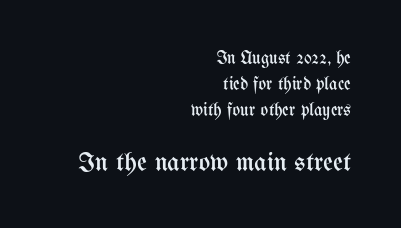
The image shows 27 px text type, upright; set right-aligned, normal line spacing (1.45x), normal letter spacing, not underlined; the second (bottom) block is 1.5x larger.
